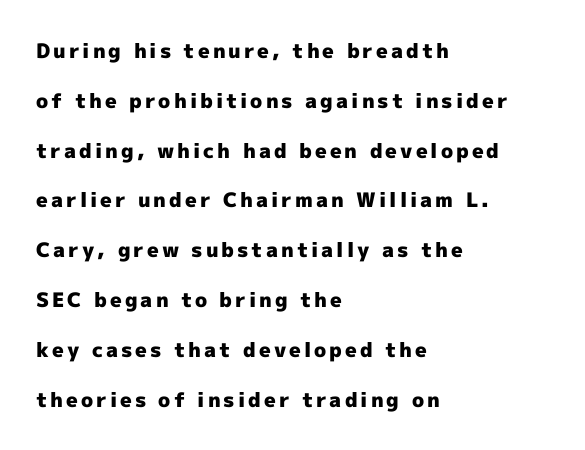
Q: Is the text bold? A: Yes.
Q: Is the text italic (slanted)? A: No, it is upright.
Q: Is the text underlined? A: No.
Q: How is the paragraph aligned? A: Left-aligned.
Q: Is the spacing between lines tight, normal or loose? A: Loose.
